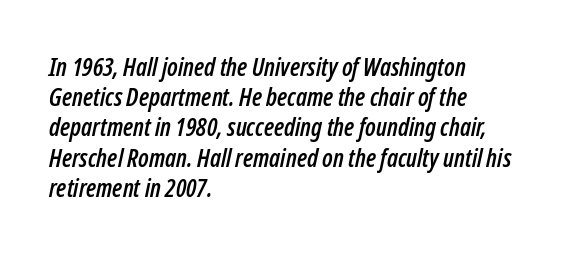
The lettering tilts uniformly, giving the passage an italic look. No word sits above an underline. The type is set solid horizontally, with unmodified tracking. Reading down the block, your eye returns to a fixed left position each line.
